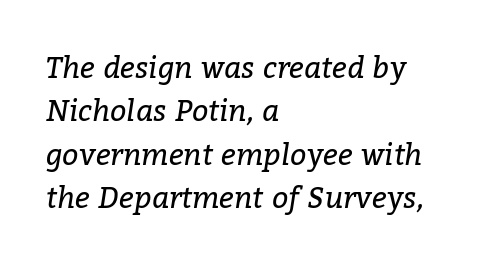
Q: Is the text bold? A: No.
Q: Is the text italic (slanted)? A: Yes, it leans right by about 9 degrees.
Q: Is the typeface a serif or a sans-serif typeface? A: Serif.
Q: Is the text underlined? A: No.
Q: How is the paragraph aligned? A: Left-aligned.
Q: Is the spacing between letters normal or unusually wide? A: Normal.
Q: Is the spacing between lines tight, normal or loose? A: Normal.
Q: Width (condensed, normal, or wide)? A: Normal.
Q: Stroke contrast? A: Low.
Q: x-height? A: Medium.
Q: Monospaced? A: No.
